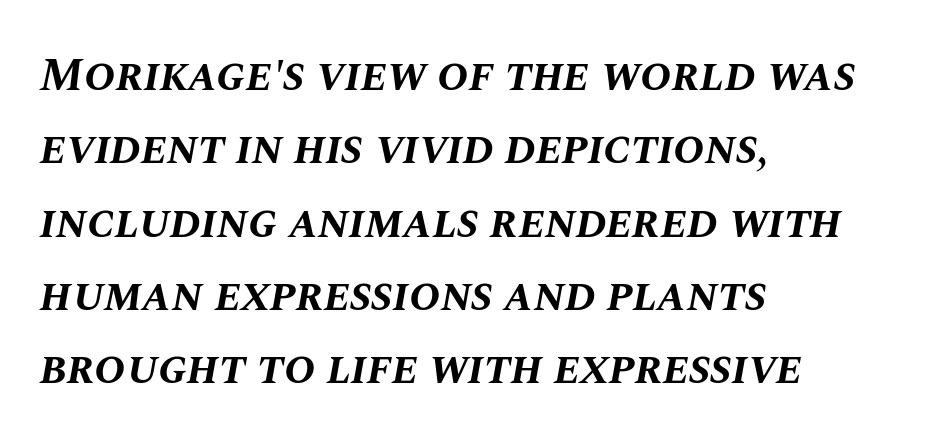
You could not count columns in this text — the font is proportionally spaced. Set as a true bold cut, around the 700 mark. Does the lettering tilt? It does — this is italic. The typesetter chose a ragged-right arrangement here. Spacing between characters is what you'd get straight out of the box. Regarding leading, the lines here are spaced in the standard way.
